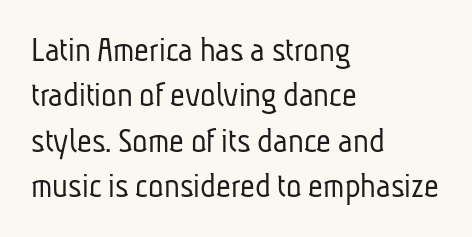
The image shows 36 px light, condensed sans-serif type; set left-aligned, normal line spacing (1.26x), normal letter spacing, not underlined; low stroke contrast and a medium x-height.
